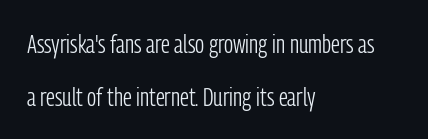
{"italic": "no", "bold": "no", "underline": "no", "align": "left", "line_spacing": "loose", "line_spacing_ratio": 2.02, "letter_spacing": "normal", "letter_spacing_em": 0.0, "glyph_px": 26}
